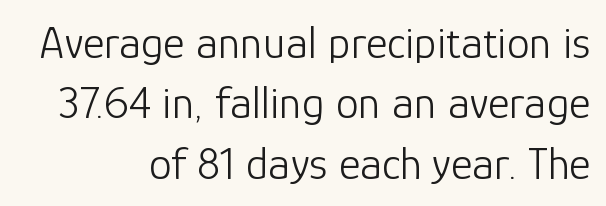
The image shows 46 px light sans-serif type, upright; set right-aligned, normal line spacing (1.31x), normal letter spacing, not underlined; low stroke contrast and a medium x-height.
